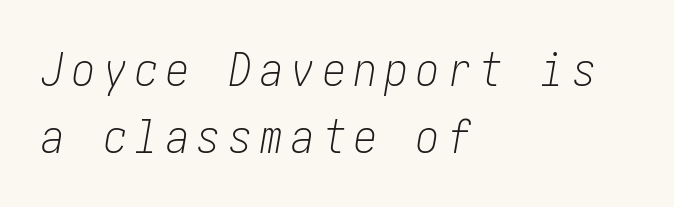
Q: Is the text bold? A: No.
Q: Is the text italic (slanted)? A: Yes, it leans right by about 10 degrees.
Q: Is the text underlined? A: No.
Q: How is the paragraph aligned? A: Left-aligned.
Q: Is the spacing between lines tight, normal or loose? A: Normal.
Q: Width (condensed, normal, or wide)? A: Condensed.
Q: Stroke contrast? A: Low.
Q: x-height? A: Medium.
